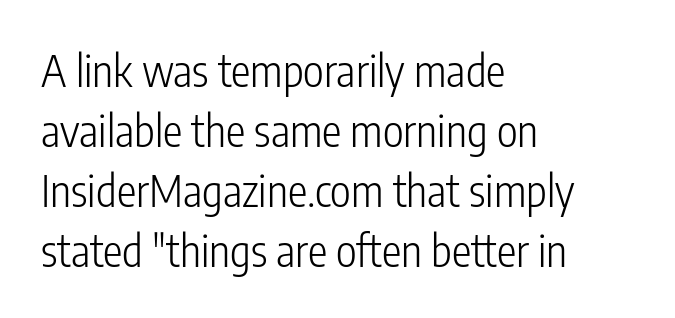
Nope, no serifs anywhere on these letters. Does the copy run flush right? No — it runs flush left. Proportional: the letters do not fall into vertical columns. The gap between lines stays unmarked. This is not heavy type; no bold has been used. Standard letterfit; no display-style spreading of the glyphs.
